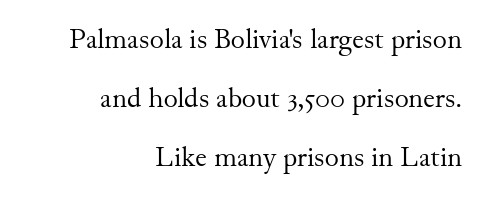
The image shows 27 px text type, upright; set right-aligned, loose line spacing (2.18x), normal letter spacing, not underlined.
